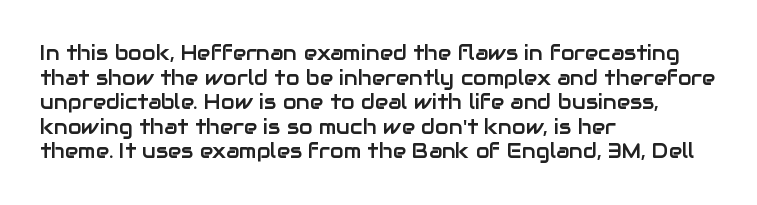
The image shows 20 px text type, upright; set left-aligned, line spacing 1.23x, normal letter spacing, not underlined.
